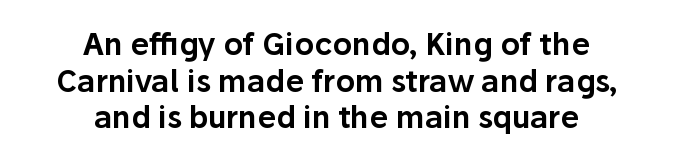
This rendering features lettering with no underline. Upright lettering throughout. Nothing sits at the stroke ends, so this counts as sans-serif. Line starts and ends both wander, symmetrically. Is this a fixed-width face? No — the glyphs have proportional, varying widths. Spacing between characters is what you'd get straight out of the box.
